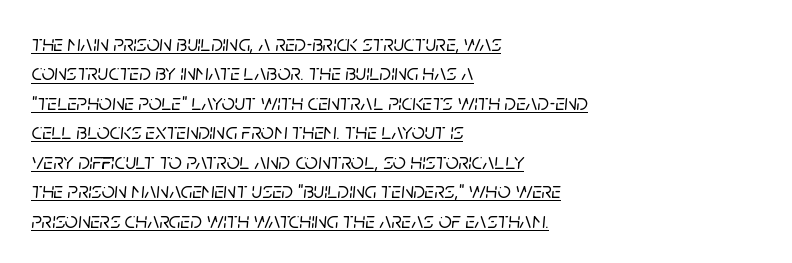
The image shows 23 px text type, italic (leaning right); set left-aligned, normal line spacing (1.28x), normal letter spacing, underlined.
